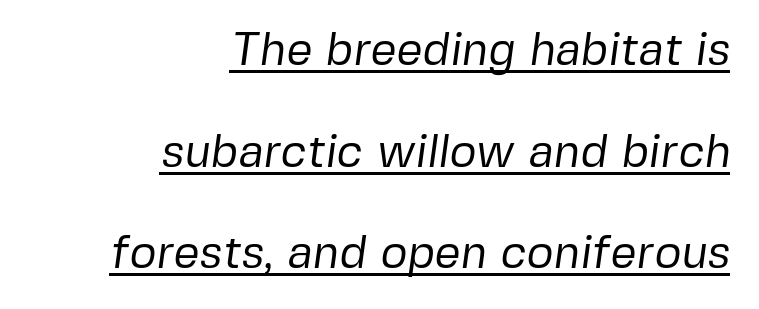
{"serif": "no", "bold": "no", "weight": "regular", "width": "normal", "stroke_contrast": "low", "x_height": "medium", "monospaced": "no", "underline": "yes", "align": "right", "line_spacing": "loose", "line_spacing_ratio": 2.21, "letter_spacing": "normal", "letter_spacing_em": 0.0, "glyph_px": 46}
